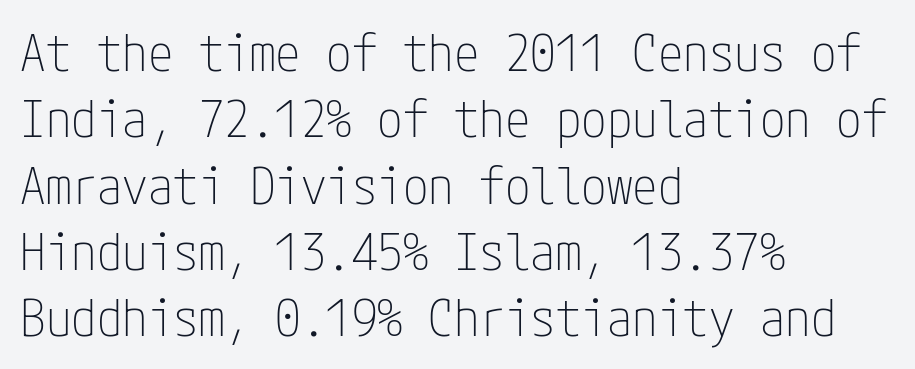
The image shows 51 px thin, condensed sans-serif type, upright; set left-aligned, normal line spacing (1.3x), normal letter spacing, not underlined; low stroke contrast and a medium x-height.
